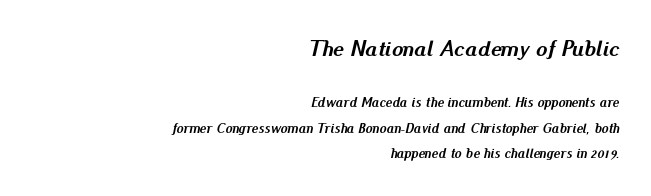
Letters rest on an invisible, unmarked baseline. Does extra space separate the letters? No, they use regular spacing. Yep, that's italic — everything's leaning. Does the copy run flush right? Yes — the right margin is perfectly even.
